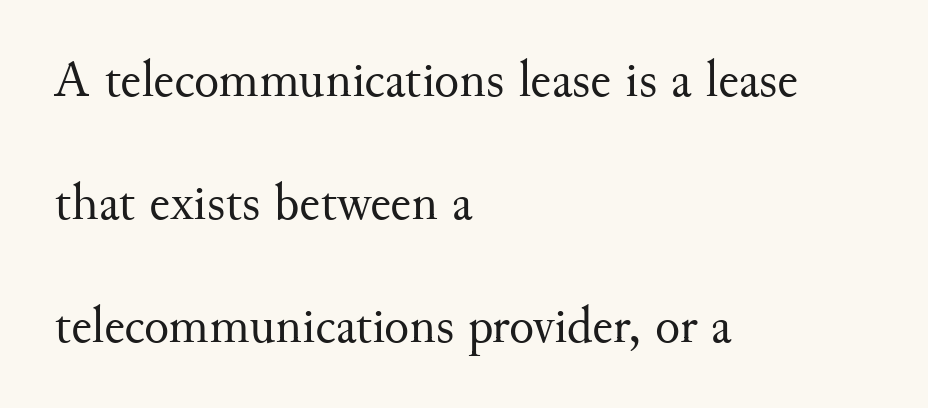
The image shows 52 px regular-weight serif type, upright; set left-aligned, loose line spacing (2.37x), normal letter spacing, not underlined; medium stroke contrast and a small x-height.
